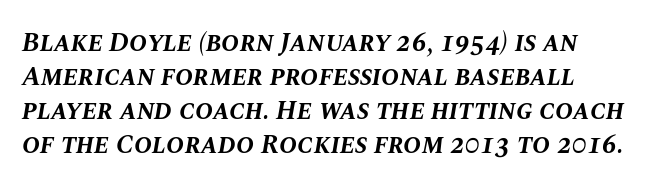
Q: Is the text bold? A: Yes.
Q: Is the text italic (slanted)? A: Yes, it leans right by about 10 degrees.
Q: Is the text underlined? A: No.
Q: Is the spacing between letters normal or unusually wide? A: Normal.
Q: Is the spacing between lines tight, normal or loose? A: Normal.
